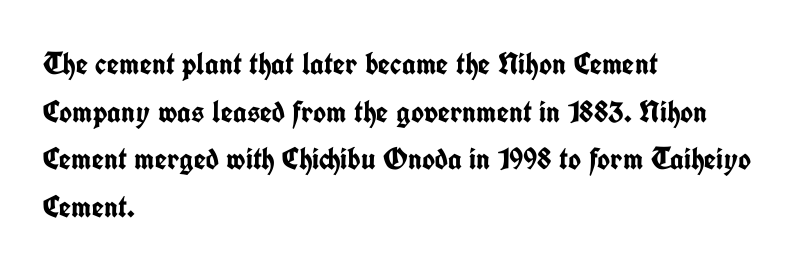
The image shows 31 px semibold, condensed sans-serif type, upright; set left-aligned, normal line spacing (1.54x), normal letter spacing, not underlined; low stroke contrast and a medium x-height.
